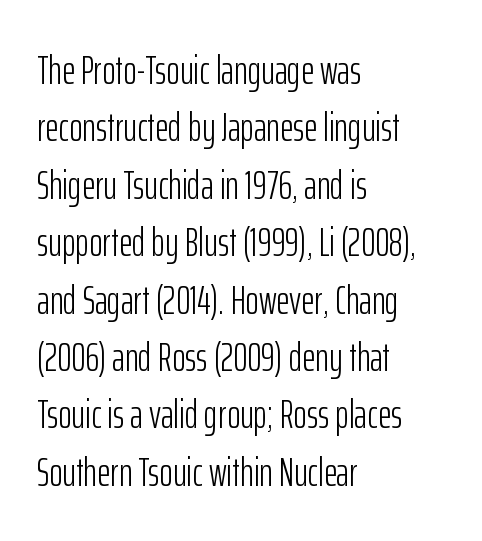
{"serif": "no", "italic": "no", "bold": "no", "weight": "light", "width": "condensed", "stroke_contrast": "low", "x_height": "medium", "monospaced": "no", "underline": "no", "align": "left", "line_spacing": "normal", "line_spacing_ratio": 1.4, "letter_spacing": "normal", "letter_spacing_em": 0.0, "glyph_px": 41}
